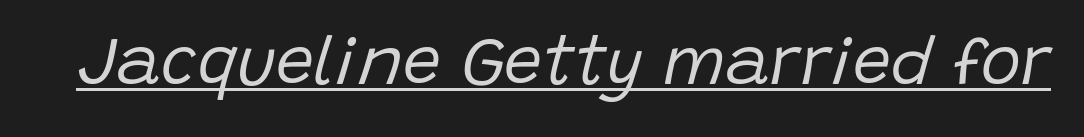
The image shows 68 px regular-weight type, italic (leaning right); set normal letter spacing, underlined; low stroke contrast and a large x-height.
